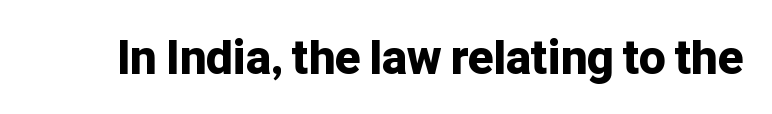
{"serif": "no", "italic": "no", "bold": "yes", "weight": "bold", "width": "normal", "stroke_contrast": "low", "x_height": "medium", "monospaced": "no", "underline": "no", "letter_spacing": "normal", "letter_spacing_em": 0.0, "glyph_px": 47}
